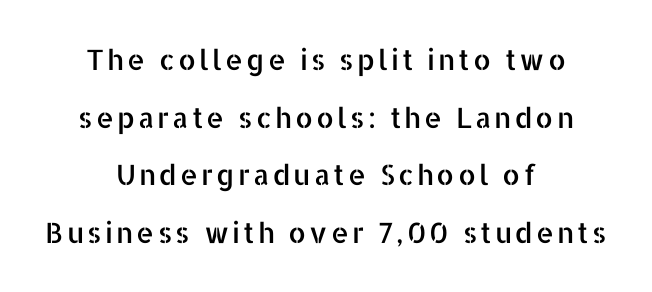
The image shows 28 px sans-serif type, upright; set centered, loose line spacing (2.06x), not underlined; low stroke contrast and a medium x-height.
